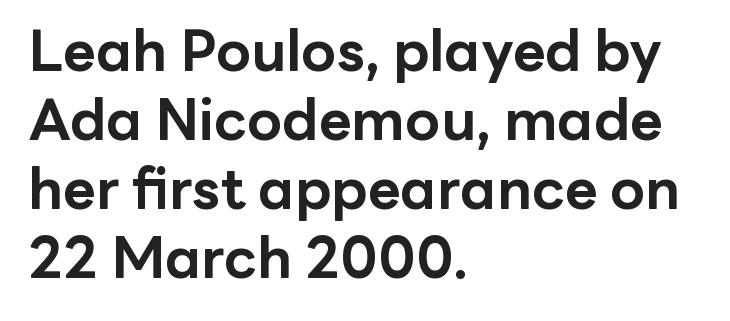
The letters stand straight up with perfectly vertical stems. Alignment: flush left. Is the letter spacing exaggerated? No — it looks like the ordinary default. The typesetting leans heavy: a genuine bold. The strip under each line holds only bare page. Proportional: the letters do not fall into vertical columns.
